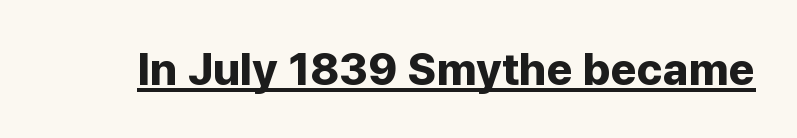
Q: Is the text bold? A: Yes.
Q: Is the text italic (slanted)? A: No, it is upright.
Q: Is the typeface a serif or a sans-serif typeface? A: Sans-serif.
Q: Is the text underlined? A: Yes.
Q: Is the spacing between letters normal or unusually wide? A: Normal.
Q: Width (condensed, normal, or wide)? A: Normal.
Q: Stroke contrast? A: Low.
Q: x-height? A: Medium.
Q: Monospaced? A: No.
